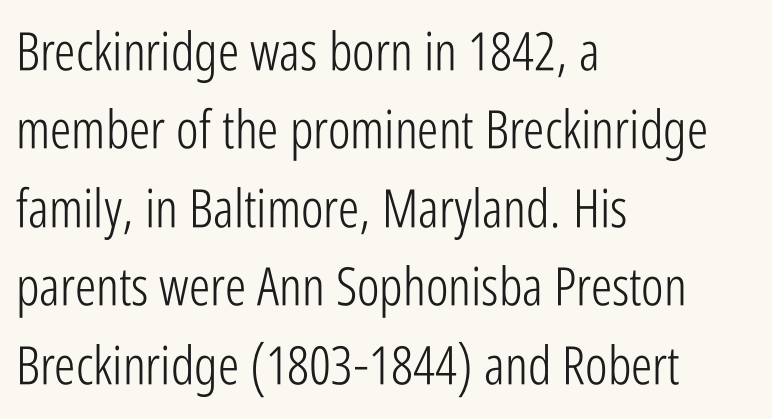
The image shows 53 px light, condensed sans-serif type, upright; set left-aligned, normal line spacing (1.48x), normal letter spacing, not underlined; low stroke contrast and a medium x-height.
